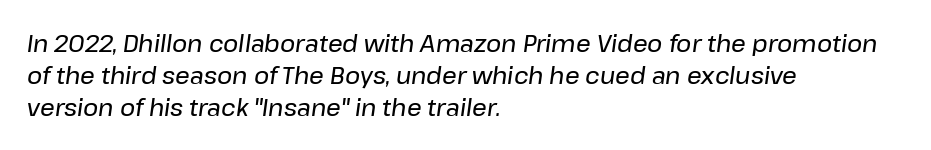
The image shows 23 px text type, italic (leaning right); set left-aligned, normal line spacing (1.39x), normal letter spacing, not underlined.
